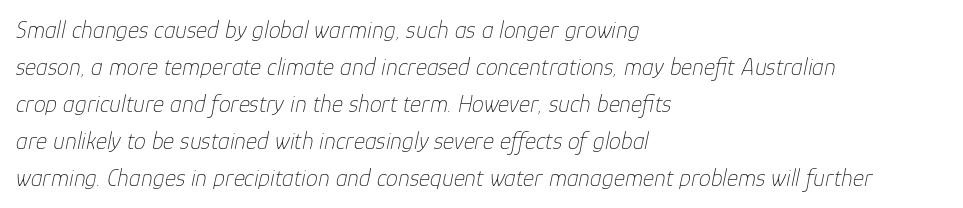
Yep, that's italic — everything's leaning. The space beneath each line is pristine and unruled. Horizontal bands of white between lines are of average thickness. The strokes are not fattened; the text isn't bold. Here the glyphs are tracked normally, forming tight word shapes. Reading down the block, your eye returns to a fixed left position each line.
